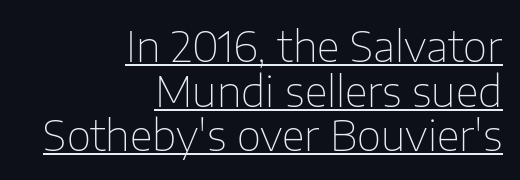
The image shows 42 px thin sans-serif type, upright; set right-aligned, tight line spacing (1.06x), normal letter spacing, underlined; low stroke contrast and a medium x-height.
